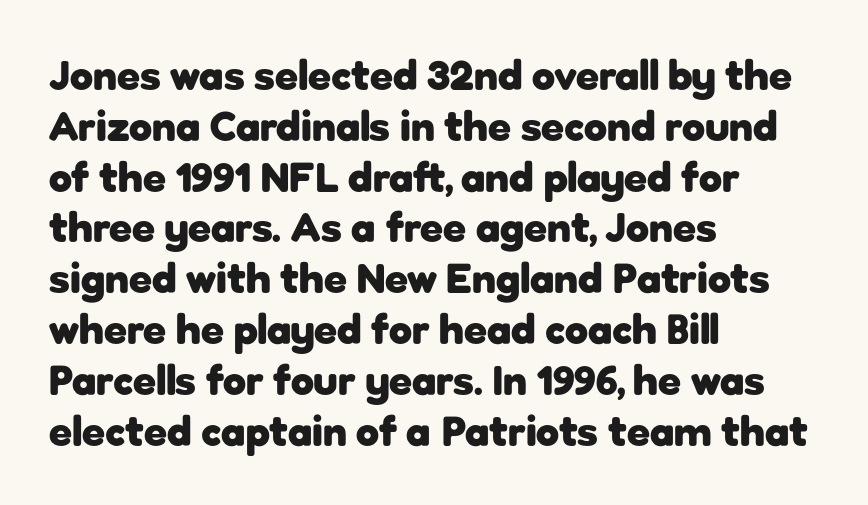
The image shows 42 px heavy sans-serif type, upright; set left-aligned, line spacing 1.21x, normal letter spacing, not underlined; low stroke contrast and a medium x-height.
